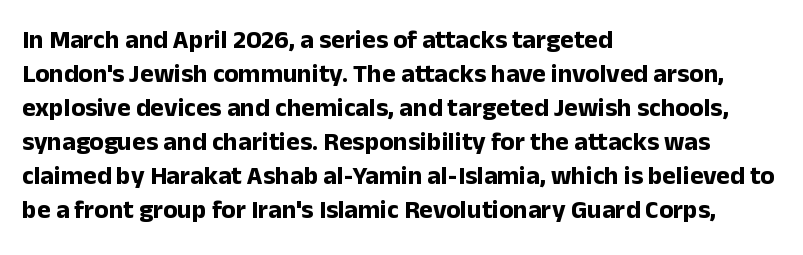
The image shows 26 px bold type, upright; set left-aligned, normal line spacing (1.31x), normal letter spacing, not underlined.
